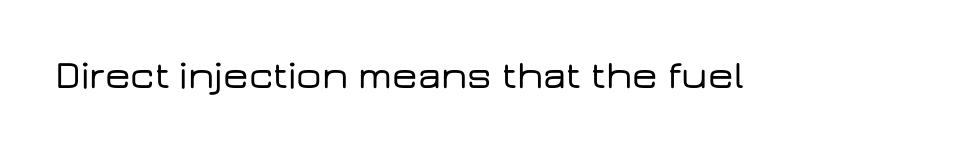
{"serif": "no", "italic": "no", "width": "wide", "stroke_contrast": "low", "x_height": "medium", "monospaced": "no", "underline": "no", "letter_spacing": "normal", "letter_spacing_em": 0.0, "glyph_px": 40}
